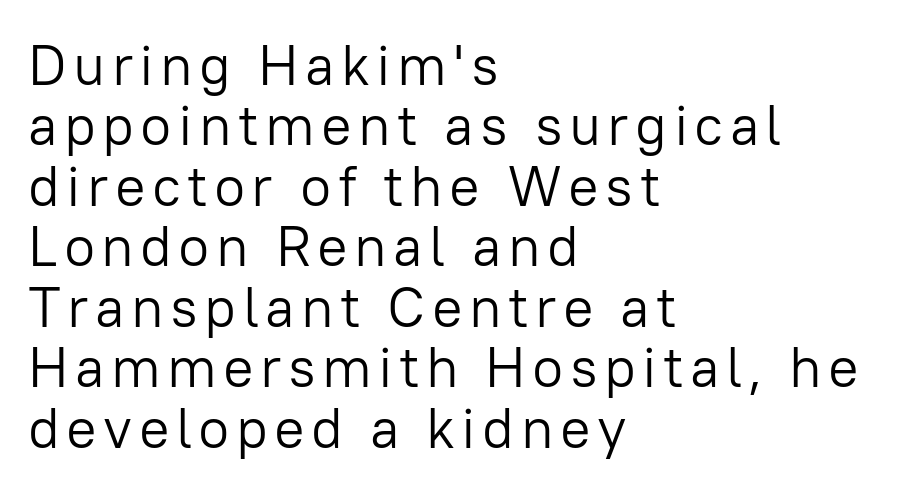
{"serif": "no", "italic": "no", "bold": "no", "weight": "light", "width": "normal", "stroke_contrast": "low", "x_height": "medium", "monospaced": "no", "underline": "no", "align": "left", "line_spacing": "tight", "line_spacing_ratio": 1.06, "glyph_px": 57}
